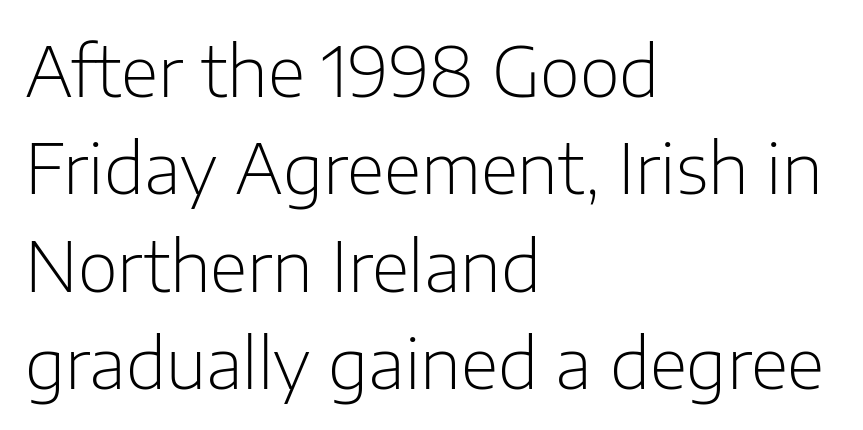
Think of a printed novel: that variable character pitch is what you see here. Check under the words: just untouched page. Successive baselines arrive at the customary interval. Classification — sans serif. The tracking reads as untouched default to a designer's eye.
